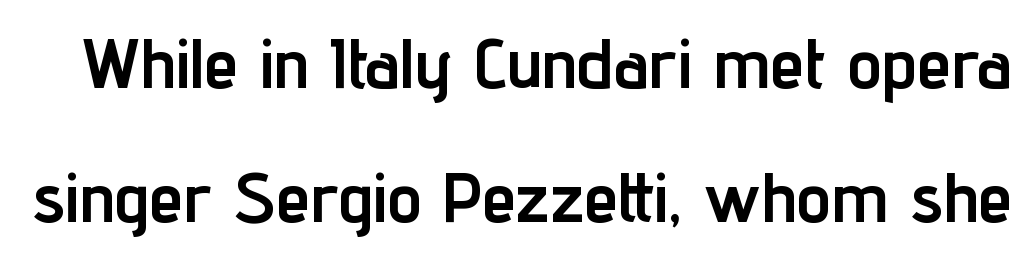
The rendering uses a large line-height, opening up the rows. In terms of posture, this sample is upright. This sample has the flowing, uneven cadence of proportional lettering. Type without underlining. This rendering leaves character spacing at its baseline value.
